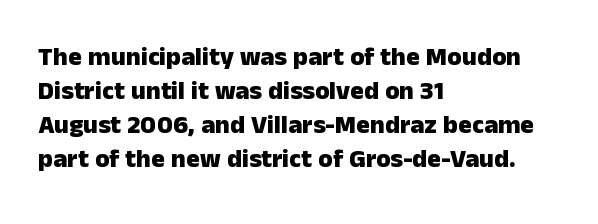
{"italic": "no", "bold": "yes", "underline": "no", "align": "left", "line_spacing": "normal", "line_spacing_ratio": 1.31, "letter_spacing": "normal", "letter_spacing_em": 0.0, "glyph_px": 26}
